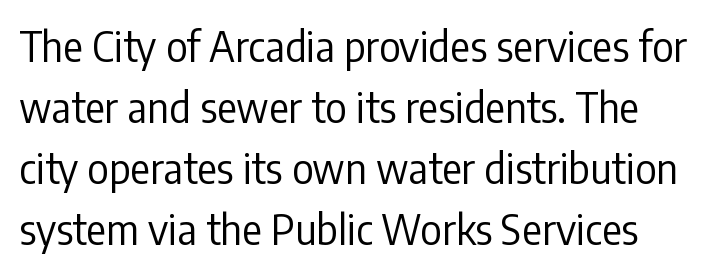
The image shows 41 px regular-weight, condensed sans-serif type, upright; set normal line spacing (1.49x), normal letter spacing, not underlined; low stroke contrast and a medium x-height.
